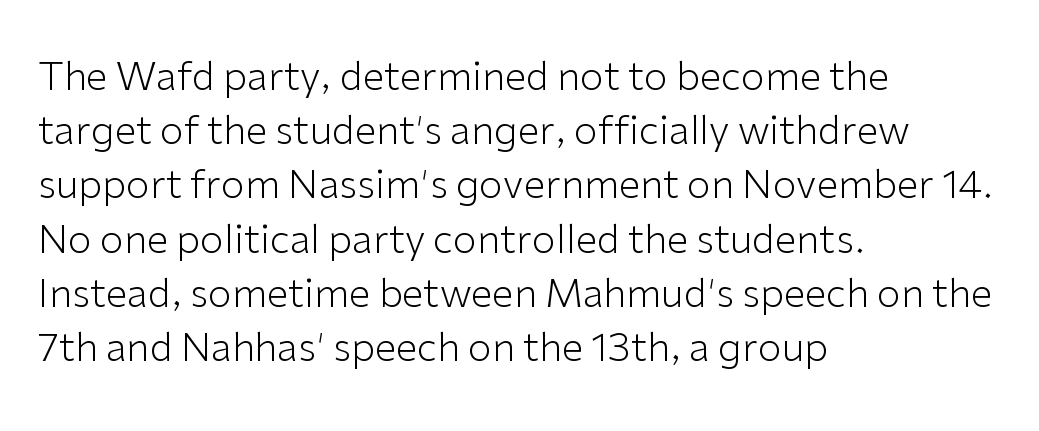
Q: Is the text bold? A: No.
Q: Is the text italic (slanted)? A: No, it is upright.
Q: Is the typeface a serif or a sans-serif typeface? A: Sans-serif.
Q: Is the text underlined? A: No.
Q: How is the paragraph aligned? A: Left-aligned.
Q: Is the spacing between letters normal or unusually wide? A: Normal.
Q: Is the spacing between lines tight, normal or loose? A: Normal.
Q: Width (condensed, normal, or wide)? A: Normal.
Q: Stroke contrast? A: Low.
Q: x-height? A: Medium.
Q: Monospaced? A: No.
